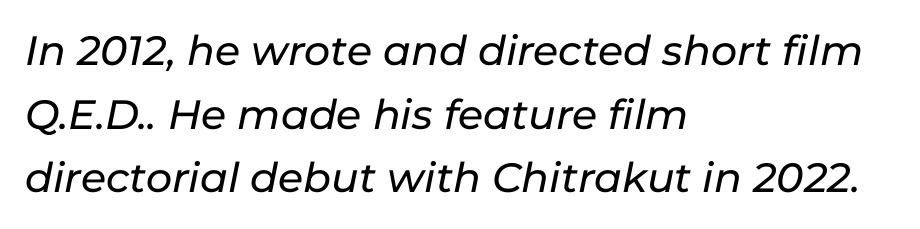
Q: Is the text italic (slanted)? A: Yes, it leans right by about 11 degrees.
Q: Is the text underlined? A: No.
Q: How is the paragraph aligned? A: Left-aligned.
Q: Is the spacing between letters normal or unusually wide? A: Normal.
Q: Is the spacing between lines tight, normal or loose? A: Normal.
Q: Width (condensed, normal, or wide)? A: Normal.
Q: Stroke contrast? A: Low.
Q: x-height? A: Medium.
Q: Monospaced? A: No.
